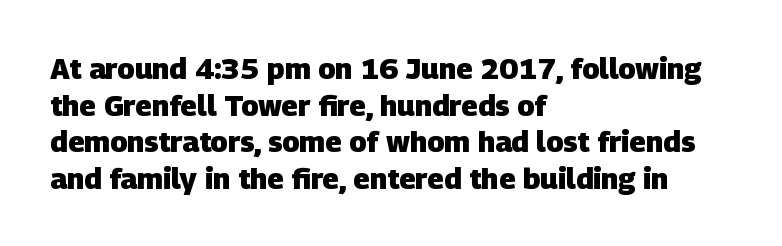
{"serif": "no", "bold": "yes", "weight": "heavy", "width": "normal", "stroke_contrast": "low", "x_height": "large", "monospaced": "no", "underline": "no", "align": "left", "line_spacing": "normal", "line_spacing_ratio": 1.26, "letter_spacing": "normal", "letter_spacing_em": 0.0, "glyph_px": 29}
